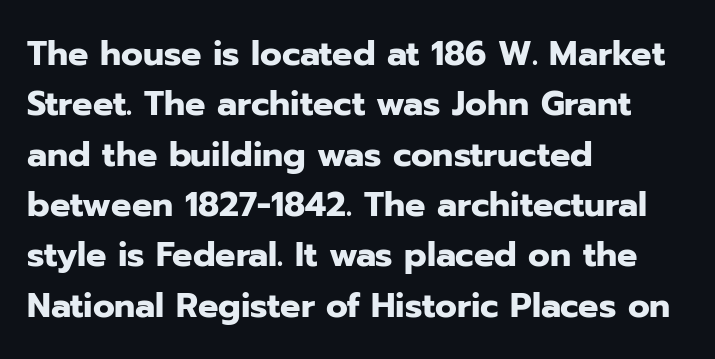
Q: Is the text bold? A: Yes.
Q: Is the text italic (slanted)? A: No, it is upright.
Q: Is the typeface a serif or a sans-serif typeface? A: Sans-serif.
Q: Is the text underlined? A: No.
Q: How is the paragraph aligned? A: Left-aligned.
Q: Is the spacing between letters normal or unusually wide? A: Normal.
Q: Is the spacing between lines tight, normal or loose? A: Normal.
Q: Width (condensed, normal, or wide)? A: Normal.
Q: Stroke contrast? A: Low.
Q: x-height? A: Medium.
Q: Monospaced? A: No.
